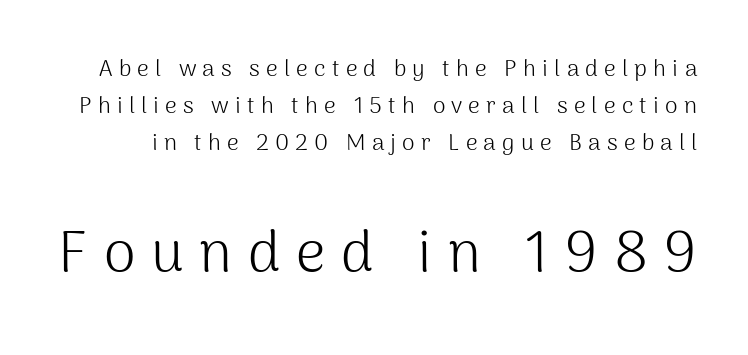
Unmarked baselines from the first word to the last. The face used here is rendered with a markedly widened letterfit. You get the small type first, then a jump to larger type. The space between consecutive lines is moderate.
